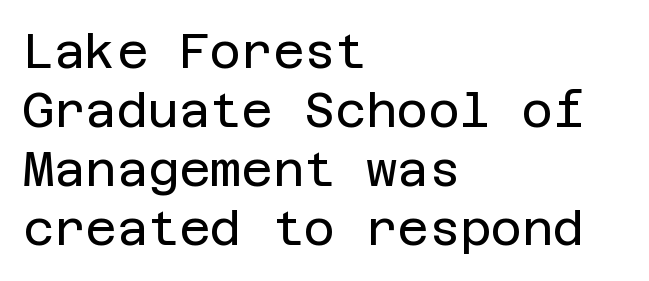
{"serif": "no", "italic": "no", "bold": "no", "weight": "regular", "width": "normal", "stroke_contrast": "low", "x_height": "large", "underline": "no", "align": "left", "line_spacing_ratio": 1.23, "letter_spacing": "normal", "letter_spacing_em": 0.0, "glyph_px": 48}
